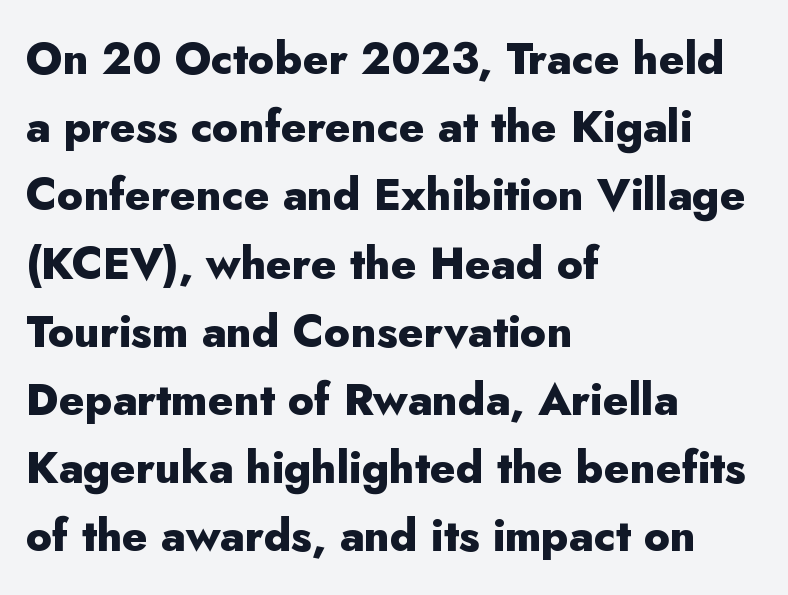
{"serif": "no", "italic": "no", "bold": "yes", "weight": "heavy", "width": "normal", "stroke_contrast": "low", "x_height": "small", "monospaced": "no", "underline": "no", "align": "left", "line_spacing": "normal", "line_spacing_ratio": 1.55, "letter_spacing": "normal", "letter_spacing_em": 0.0, "glyph_px": 44}
